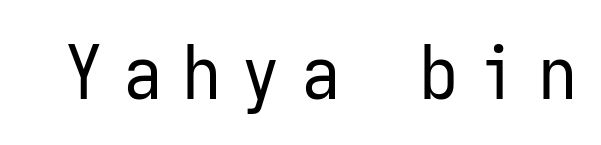
The image shows 75 px regular-weight, condensed sans-serif type, upright, monospaced; set unusually wide letter spacing (+0.29 em), not underlined; low stroke contrast and a medium x-height.
